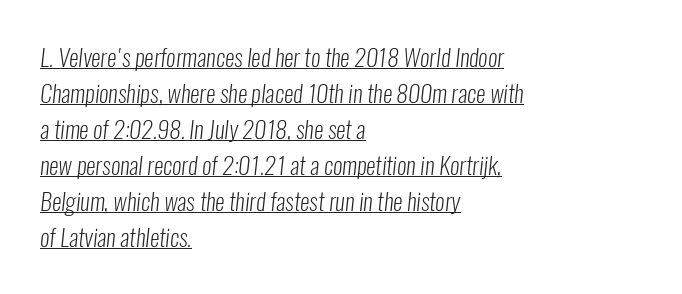
Q: Is the text bold? A: No.
Q: Is the text underlined? A: Yes.
Q: How is the paragraph aligned? A: Left-aligned.
Q: Is the spacing between letters normal or unusually wide? A: Normal.
Q: Is the spacing between lines tight, normal or loose? A: Normal.
